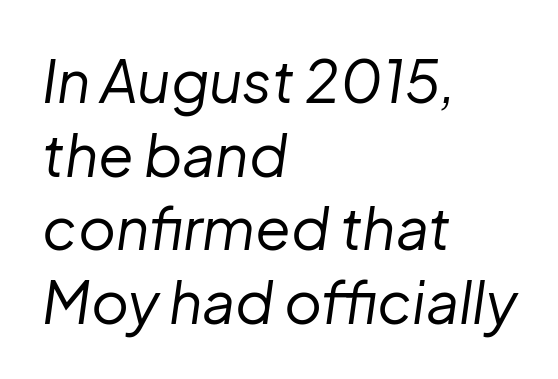
This sample uses an oblique cut, with every glyph tilted off the vertical. The font sits on the lighter half of the weight spectrum, regular included. This sample keeps an unexceptional amount of space between lines. The zone under the glyphs is completely vacant.
